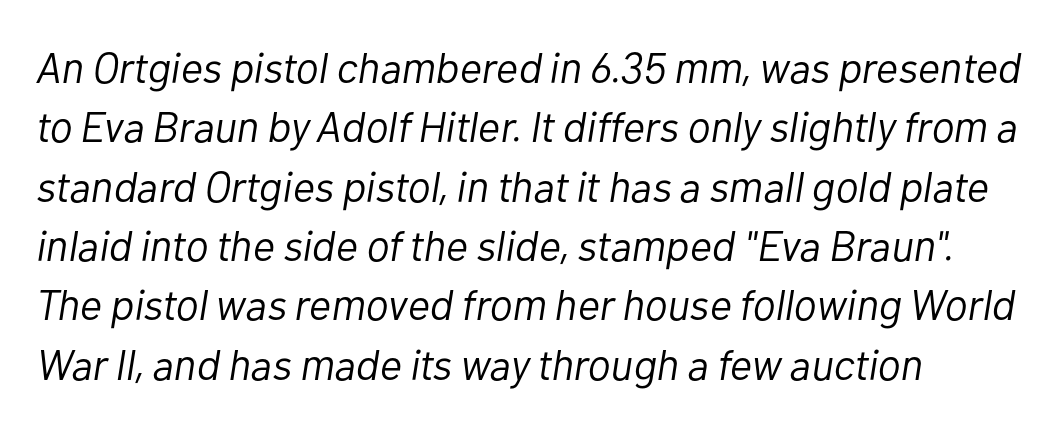
{"italic": "yes", "lean": "right", "slant_degrees": 10, "bold": "no", "weight": "light", "width": "normal", "stroke_contrast": "low", "x_height": "medium", "monospaced": "no", "underline": "no", "align": "left", "line_spacing": "normal", "line_spacing_ratio": 1.38, "letter_spacing": "normal", "letter_spacing_em": 0.0, "glyph_px": 43}
